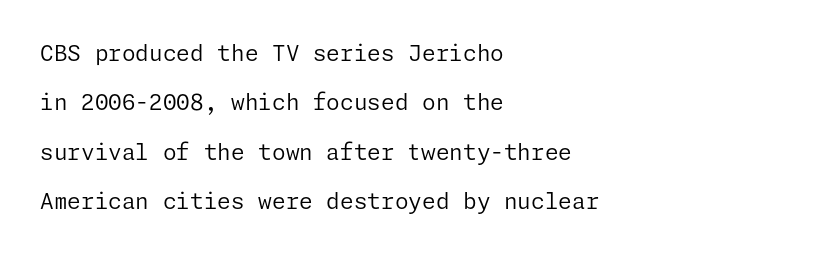
The typesetting does not lean heavy: it is not bold. Each word holds together tightly as a unit, with standard inter-letter gaps. This rendering uses left alignment, leaving the right contour irregular. Quick note: not italic, upright. A bare baseline throughout the passage.
